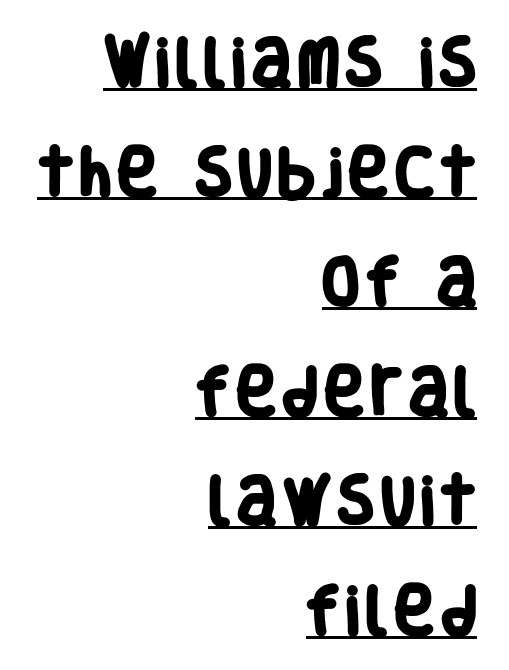
The image shows 54 px heavy, condensed sans-serif type; set right-aligned, loose line spacing (2.03x), underlined; low stroke contrast and a large x-height.
